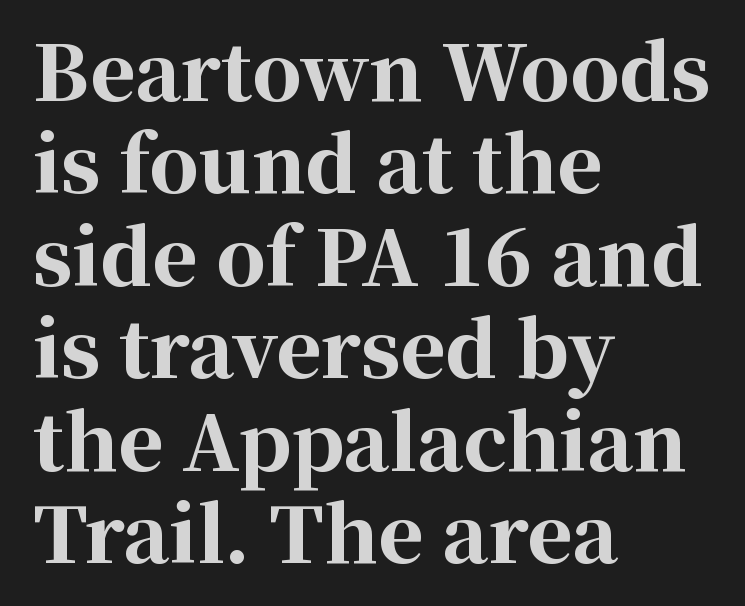
Q: Is the text bold? A: Yes.
Q: Is the text italic (slanted)? A: No, it is upright.
Q: Is the typeface a serif or a sans-serif typeface? A: Serif.
Q: Is the text underlined? A: No.
Q: How is the paragraph aligned? A: Left-aligned.
Q: Is the spacing between letters normal or unusually wide? A: Normal.
Q: Width (condensed, normal, or wide)? A: Normal.
Q: Stroke contrast? A: High.
Q: x-height? A: Medium.
Q: Monospaced? A: No.
